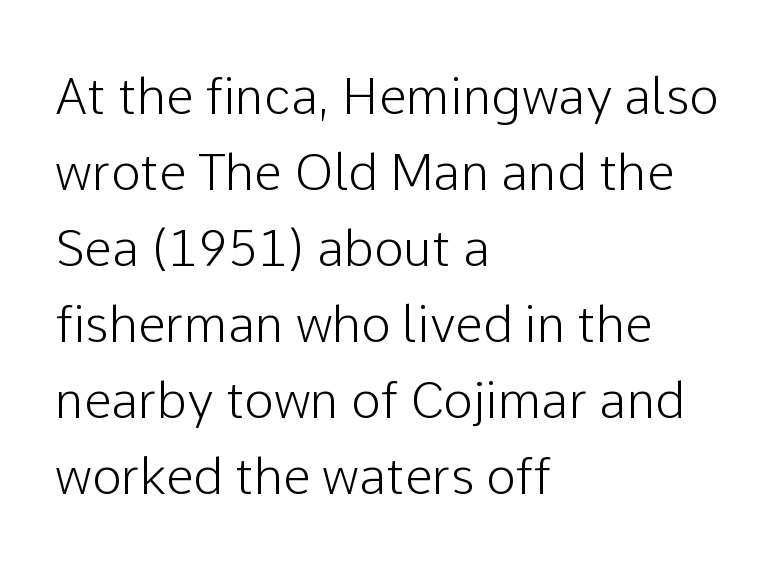
{"serif": "no", "italic": "no", "width": "normal", "stroke_contrast": "low", "x_height": "medium", "monospaced": "no", "underline": "no", "align": "left", "line_spacing": "normal", "line_spacing_ratio": 1.52, "letter_spacing": "normal", "letter_spacing_em": 0.0, "glyph_px": 50}
